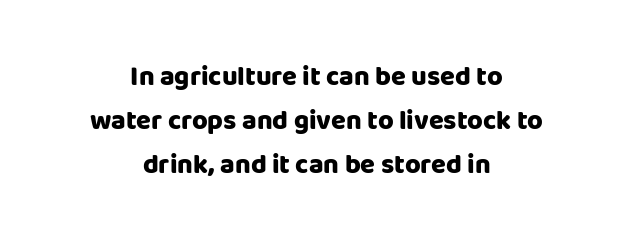
Q: Is the text bold? A: Yes.
Q: Is the text italic (slanted)? A: No, it is upright.
Q: Is the text underlined? A: No.
Q: How is the paragraph aligned? A: Centered.
Q: Is the spacing between letters normal or unusually wide? A: Normal.
Q: Is the spacing between lines tight, normal or loose? A: Normal.
